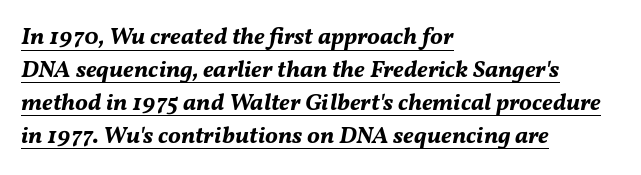
Q: Is the text bold? A: Yes.
Q: Is the text italic (slanted)? A: Yes, it leans right by about 11 degrees.
Q: Is the text underlined? A: Yes.
Q: How is the paragraph aligned? A: Left-aligned.
Q: Is the spacing between letters normal or unusually wide? A: Normal.
Q: Is the spacing between lines tight, normal or loose? A: Normal.
